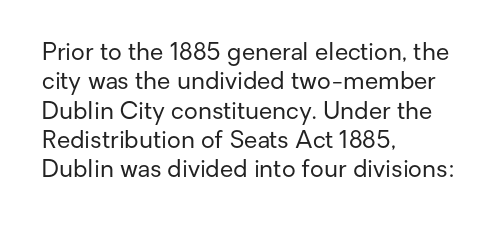
Q: Is the text bold? A: No.
Q: Is the text italic (slanted)? A: No, it is upright.
Q: Is the text underlined? A: No.
Q: How is the paragraph aligned? A: Left-aligned.
Q: Is the spacing between letters normal or unusually wide? A: Normal.
